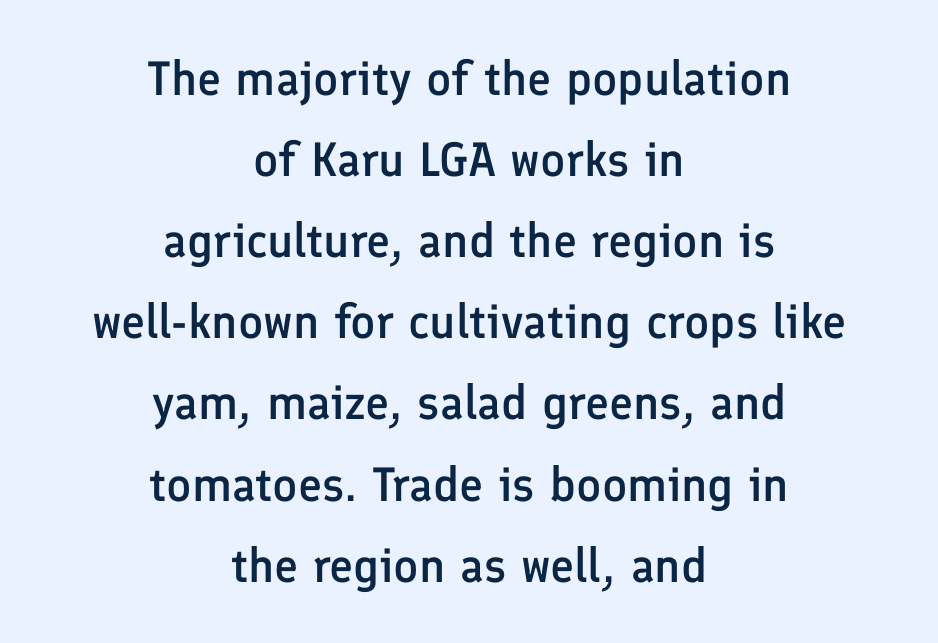
{"serif": "no", "italic": "no", "bold": "semi", "weight": "semibold", "width": "normal", "stroke_contrast": "low", "x_height": "medium", "monospaced": "no", "underline": "no", "align": "center", "line_spacing": "normal", "line_spacing_ratio": 1.69, "letter_spacing": "normal", "letter_spacing_em": 0.0, "glyph_px": 48}
